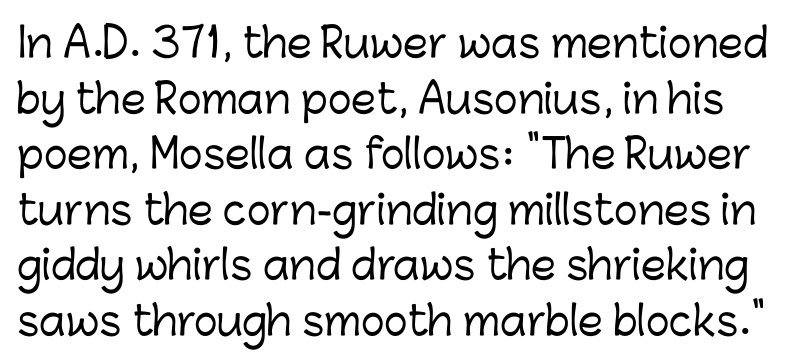
Q: Is the text italic (slanted)? A: No, it is upright.
Q: Is the typeface a serif or a sans-serif typeface? A: Sans-serif.
Q: Is the text underlined? A: No.
Q: Is the spacing between letters normal or unusually wide? A: Normal.
Q: Is the spacing between lines tight, normal or loose? A: Normal.
Q: Width (condensed, normal, or wide)? A: Normal.
Q: Stroke contrast? A: Low.
Q: x-height? A: Medium.
Q: Monospaced? A: No.
